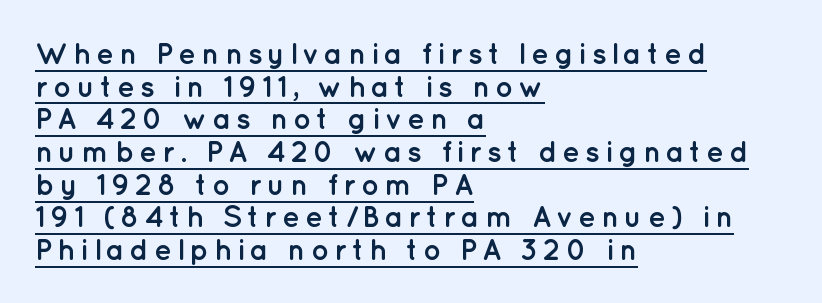
Q: Is the text bold? A: Yes.
Q: Is the text italic (slanted)? A: No, it is upright.
Q: Is the typeface a serif or a sans-serif typeface? A: Sans-serif.
Q: Is the text underlined? A: Yes.
Q: How is the paragraph aligned? A: Left-aligned.
Q: Is the spacing between lines tight, normal or loose? A: Tight.
Q: Width (condensed, normal, or wide)? A: Normal.
Q: Stroke contrast? A: Low.
Q: x-height? A: Medium.
Q: Monospaced? A: No.
